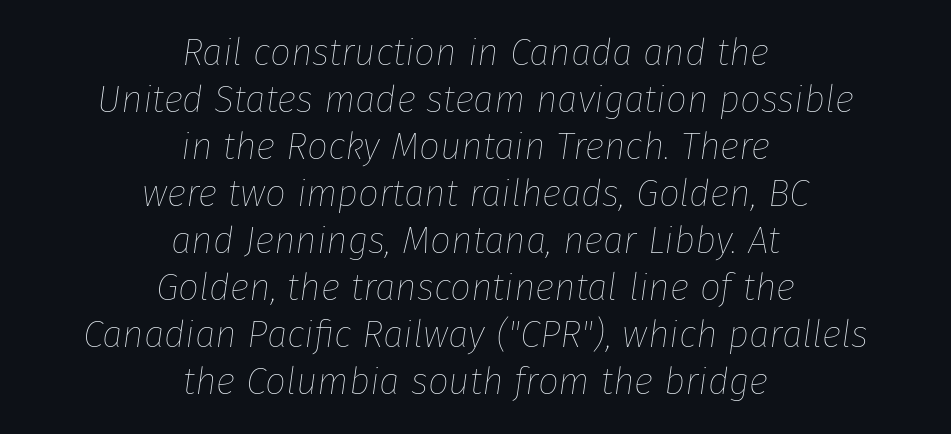
Q: Is the text bold? A: No.
Q: Is the text italic (slanted)? A: Yes, it leans right by about 8 degrees.
Q: Is the text underlined? A: No.
Q: How is the paragraph aligned? A: Centered.
Q: Is the spacing between letters normal or unusually wide? A: Normal.
Q: Is the spacing between lines tight, normal or loose? A: Normal.
Q: Width (condensed, normal, or wide)? A: Normal.
Q: Stroke contrast? A: Low.
Q: x-height? A: Medium.
Q: Monospaced? A: No.
